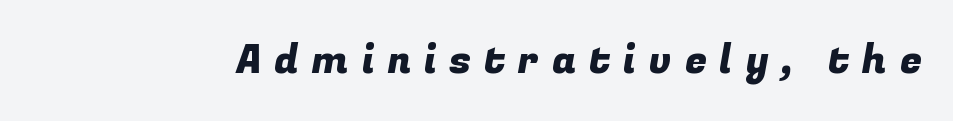
Short note: letters widely spaced. Lines of text with bare space underneath. Do the characters align in a grid? No, the font is proportional. Check where the strokes stop: nothing finishes them off — pure sans.
